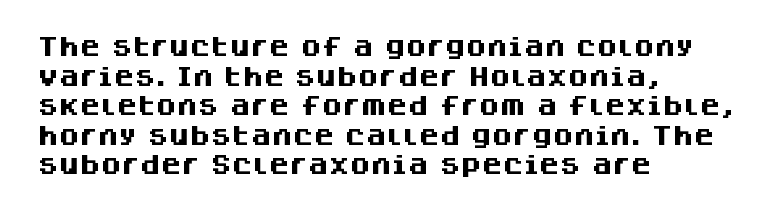
{"italic": "no", "bold": "yes", "underline": "no", "align": "left", "line_spacing": "normal", "line_spacing_ratio": 1.41, "letter_spacing": "normal", "letter_spacing_em": 0.0, "glyph_px": 21}
